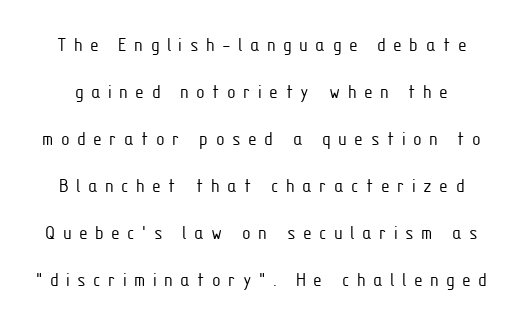
{"italic": "no", "bold": "no", "underline": "no", "line_spacing": "loose", "line_spacing_ratio": 2.35, "letter_spacing": "wide", "letter_spacing_em": 0.37, "glyph_px": 20}
